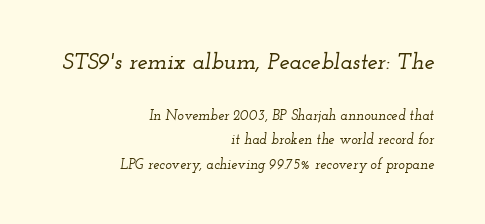
The image shows 23 px text type, italic (leaning right); set right-aligned, line spacing 1.73x, normal letter spacing, not underlined; the first (top) block is 1.64x larger.
